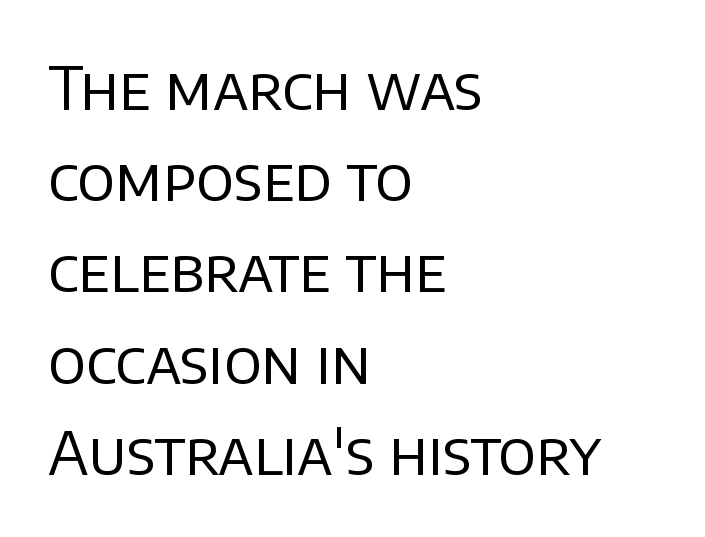
The image shows 60 px regular-weight sans-serif type, upright; set left-aligned, normal line spacing (1.52x), normal letter spacing, not underlined; low stroke contrast and a large x-height.
